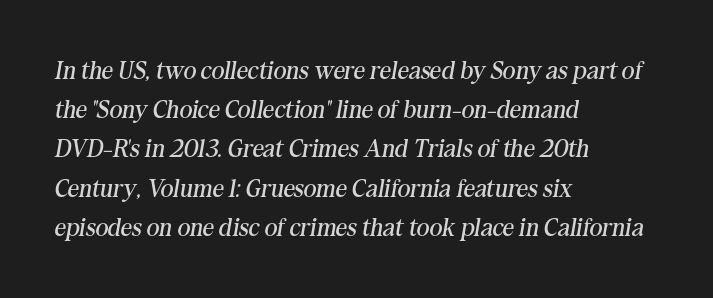
The image shows 25 px text type, italic (leaning right); set left-aligned, normal line spacing (1.57x), normal letter spacing, not underlined.
